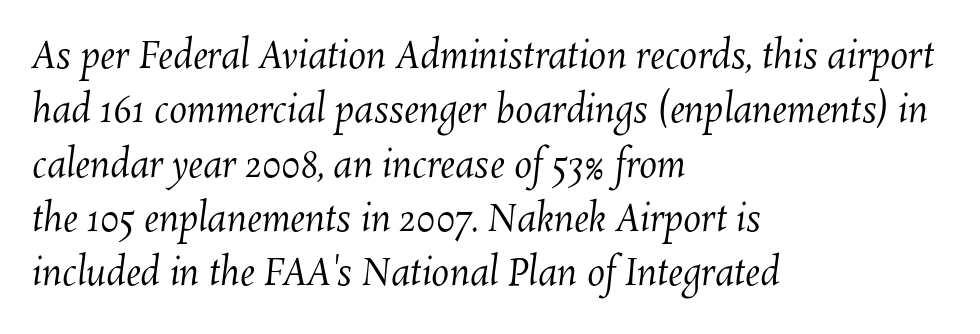
The typesetter chose a ragged-right arrangement here. Note the varied advance widths — an 'i' is clearly narrower than an 'm'. Weight: not bold — regular or lighter. Regular leading. Caption: standard tracking, unaltered.
